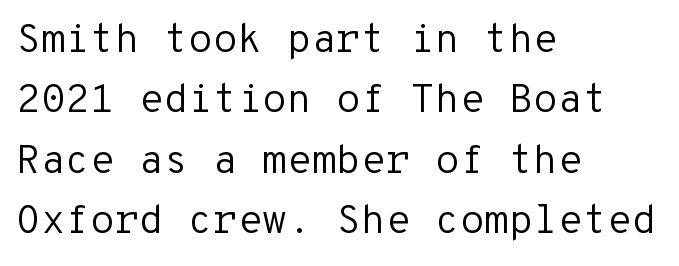
Q: Is the text bold? A: No.
Q: Is the text italic (slanted)? A: No, it is upright.
Q: Is the typeface a serif or a sans-serif typeface? A: Sans-serif.
Q: Is the text underlined? A: No.
Q: How is the paragraph aligned? A: Left-aligned.
Q: Is the spacing between letters normal or unusually wide? A: Normal.
Q: Is the spacing between lines tight, normal or loose? A: Normal.
Q: Width (condensed, normal, or wide)? A: Normal.
Q: Stroke contrast? A: Low.
Q: x-height? A: Medium.
Q: Monospaced? A: Yes.
